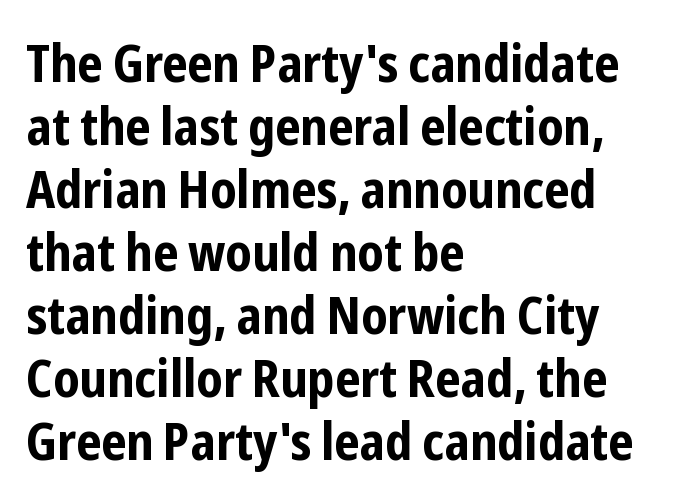
Q: Is the text bold? A: Yes.
Q: Is the text italic (slanted)? A: No, it is upright.
Q: Is the typeface a serif or a sans-serif typeface? A: Sans-serif.
Q: Is the text underlined? A: No.
Q: How is the paragraph aligned? A: Left-aligned.
Q: Is the spacing between letters normal or unusually wide? A: Normal.
Q: Width (condensed, normal, or wide)? A: Condensed.
Q: Stroke contrast? A: Low.
Q: x-height? A: Medium.
Q: Monospaced? A: No.
